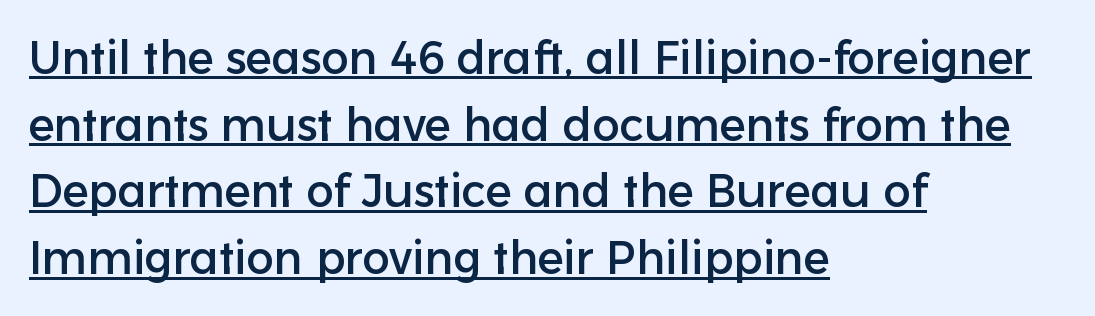
Q: Is the text italic (slanted)? A: No, it is upright.
Q: Is the typeface a serif or a sans-serif typeface? A: Sans-serif.
Q: Is the text underlined? A: Yes.
Q: How is the paragraph aligned? A: Left-aligned.
Q: Is the spacing between letters normal or unusually wide? A: Normal.
Q: Is the spacing between lines tight, normal or loose? A: Normal.
Q: Width (condensed, normal, or wide)? A: Normal.
Q: Stroke contrast? A: Low.
Q: x-height? A: Medium.
Q: Monospaced? A: No.
